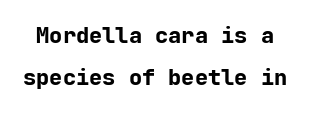
The image shows 22 px bold type, upright; set loose line spacing (1.92x), normal letter spacing, not underlined.
